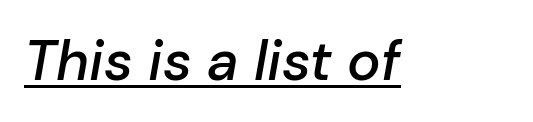
Q: Is the text bold? A: Semi-bold.
Q: Is the text italic (slanted)? A: Yes, it leans right by about 10 degrees.
Q: Is the text underlined? A: Yes.
Q: Is the spacing between letters normal or unusually wide? A: Normal.
Q: Width (condensed, normal, or wide)? A: Normal.
Q: Stroke contrast? A: Low.
Q: x-height? A: Medium.
Q: Monospaced? A: No.
